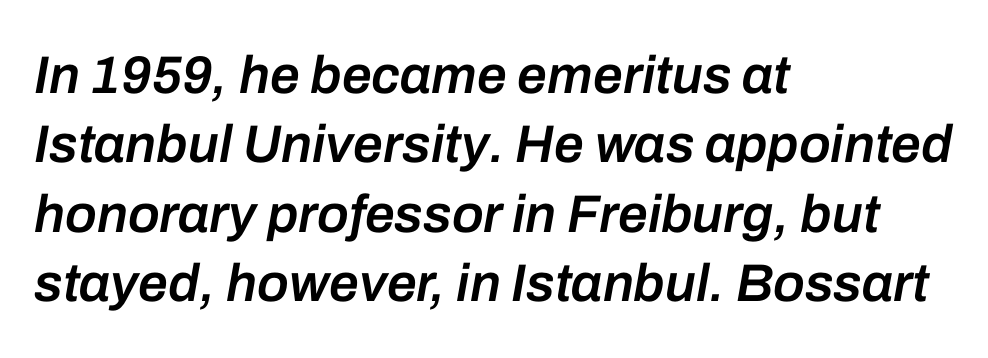
The image shows 53 px semibold type, italic (leaning right); set left-aligned, normal line spacing (1.31x), normal letter spacing, not underlined; low stroke contrast and a medium x-height.
